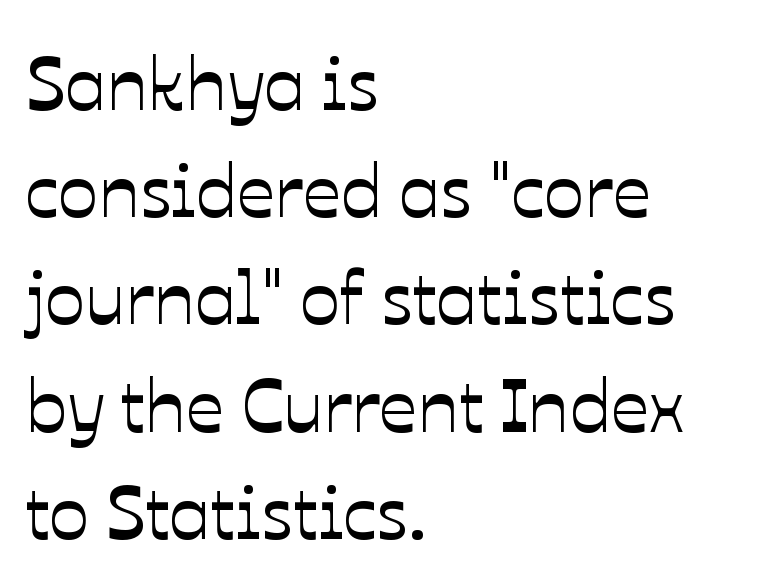
Caption: multi-line text, flush left, ragged right. Underline: absent. Normally led — the rows are evenly, conventionally spaced. The lettering stays uniformly vertical, giving the passage a roman look.
